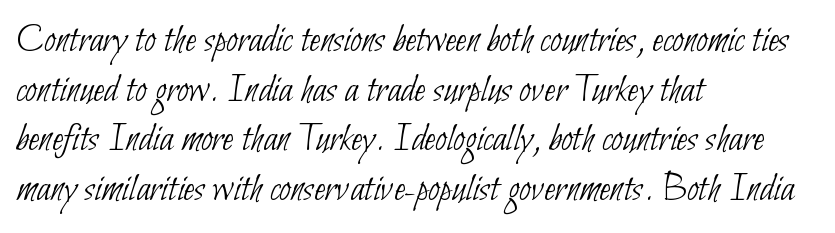
Q: Is the text bold? A: No.
Q: Is the typeface a serif or a sans-serif typeface? A: Sans-serif.
Q: Is the text underlined? A: No.
Q: How is the paragraph aligned? A: Left-aligned.
Q: Is the spacing between letters normal or unusually wide? A: Normal.
Q: Width (condensed, normal, or wide)? A: Condensed.
Q: Stroke contrast? A: Low.
Q: x-height? A: Small.
Q: Monospaced? A: No.
